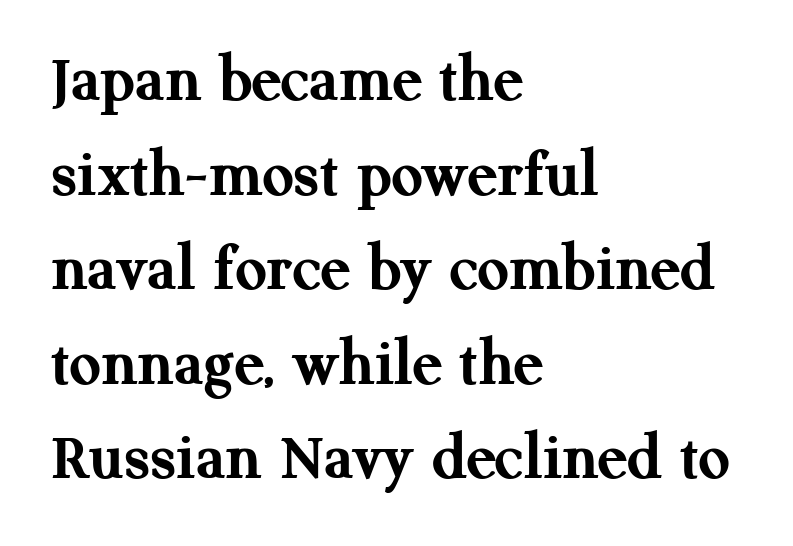
{"serif": "yes", "italic": "no", "bold": "yes", "weight": "semibold", "width": "normal", "stroke_contrast": "medium", "x_height": "medium", "monospaced": "no", "underline": "no", "align": "left", "line_spacing": "normal", "line_spacing_ratio": 1.37, "letter_spacing": "normal", "letter_spacing_em": 0.0, "glyph_px": 69}
